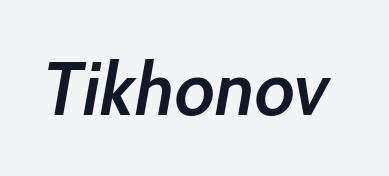
The image shows 75 px semibold type, italic (leaning right); set normal letter spacing, not underlined; low stroke contrast and a medium x-height.
